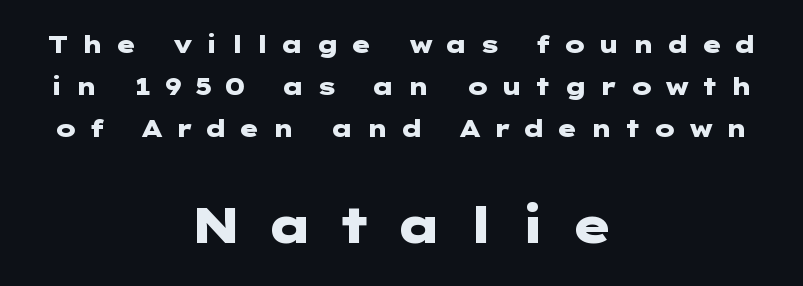
{"serif": "no", "italic": "no", "bold": "yes", "weight": "heavy", "width": "wide", "stroke_contrast": "low", "x_height": "medium", "underline": "no", "align": "center", "line_spacing_ratio": 1.75, "letter_spacing": "wide", "letter_spacing_em": 0.49, "larger_block": "second", "size_ratio": 2.04, "glyph_px": 49}
